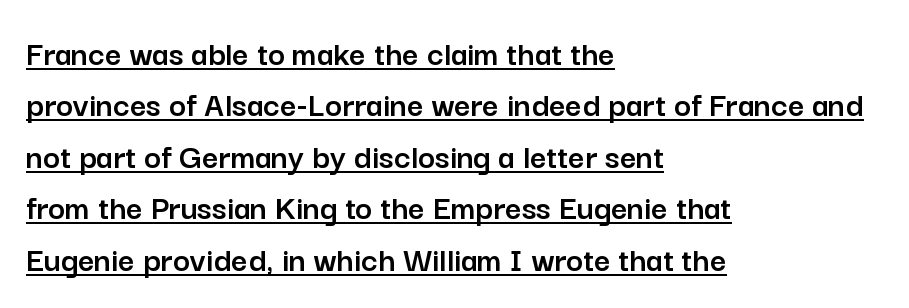
The image shows 36 px sans-serif type, upright; set left-aligned, normal line spacing (1.43x), normal letter spacing, underlined; low stroke contrast and a medium x-height.
